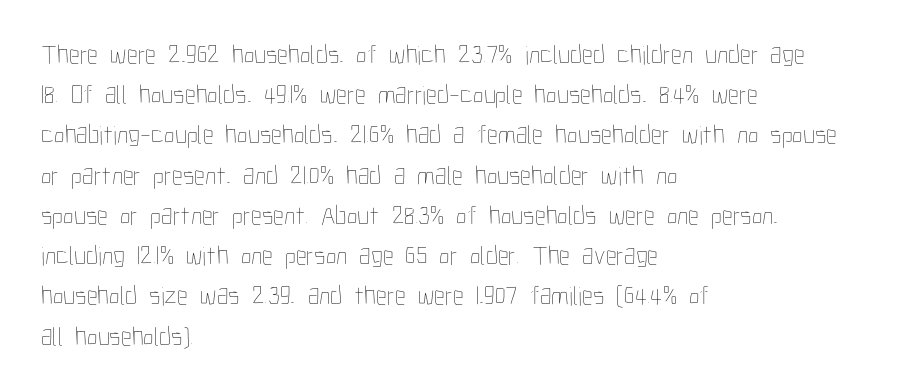
Q: Is the text bold? A: No.
Q: Is the text italic (slanted)? A: No, it is upright.
Q: Is the text underlined? A: No.
Q: How is the paragraph aligned? A: Left-aligned.
Q: Is the spacing between letters normal or unusually wide? A: Normal.
Q: Is the spacing between lines tight, normal or loose? A: Normal.
